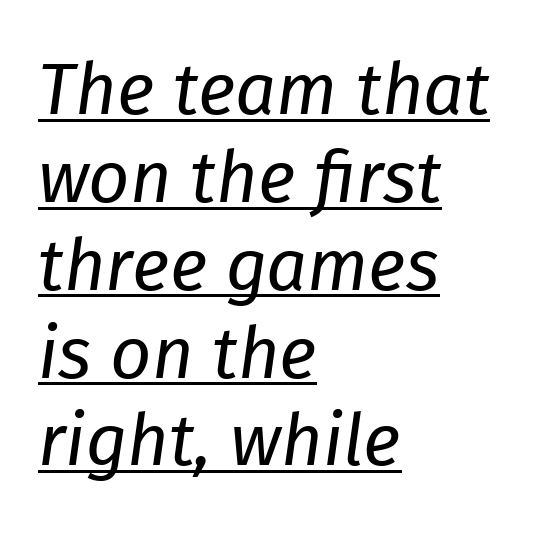
Compared with a centered layout, this one pins lines to the left instead. In terms of posture, this sample is oblique. In terms of letterspacing, this is plain default setting. A baseline rule has been typeset under these characters. No heavy texture on the line: the type isn't bold. Spacing verdict: proportional, widths tailored to each character.
